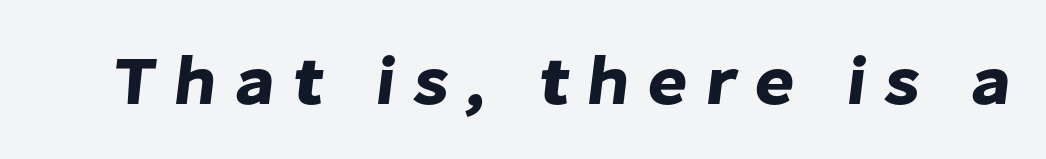
The image shows 69 px sans-serif type; set unusually wide letter spacing (+0.25 em), not underlined; low stroke contrast and a medium x-height.
